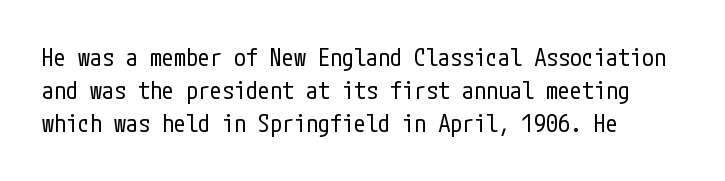
{"italic": "no", "bold": "no", "underline": "no", "align": "left", "line_spacing": "normal", "line_spacing_ratio": 1.38, "letter_spacing": "normal", "letter_spacing_em": 0.0, "glyph_px": 24}
